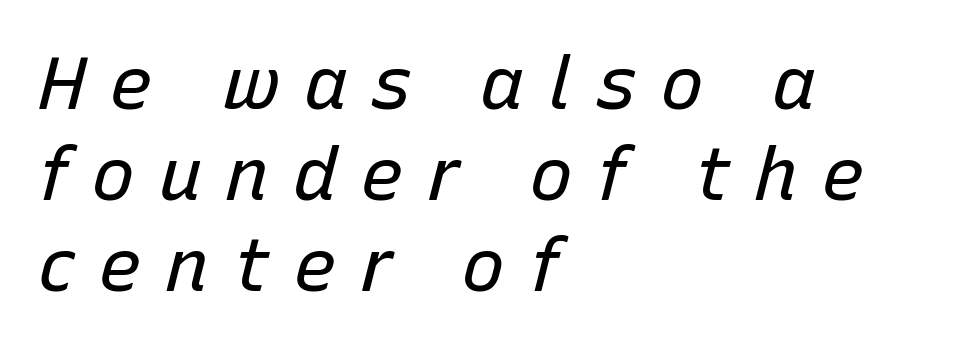
The image shows 74 px regular-weight type, italic (leaning right); set left-aligned, line spacing 1.23x, unusually wide letter spacing (+0.31 em), not underlined; low stroke contrast and a medium x-height.
